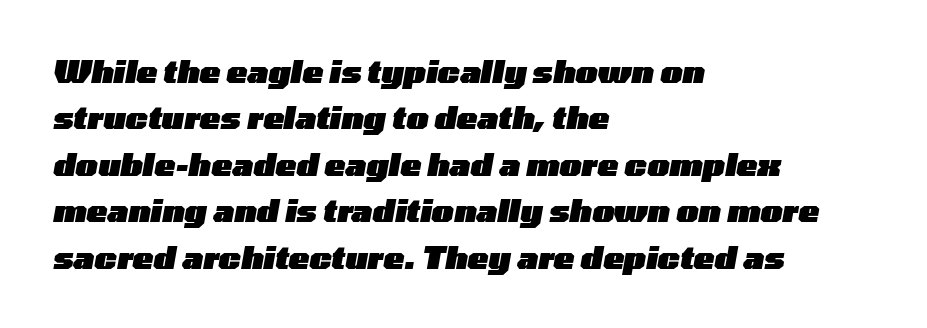
The image shows 31 px heavy, wide type, italic (leaning right); set left-aligned, normal line spacing (1.5x), normal letter spacing, not underlined; low stroke contrast and a medium x-height.
